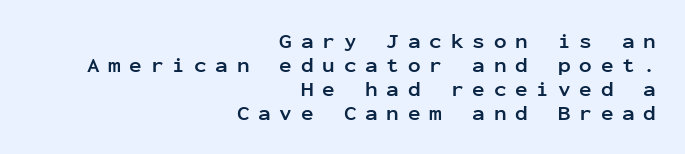
The image shows 21 px bold type, upright; set right-aligned, tight line spacing (1.15x), unusually wide letter spacing (+0.42 em), not underlined.
